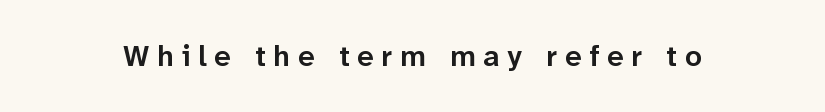
The image shows 30 px semibold sans-serif type, upright; set unusually wide letter spacing (+0.25 em), not underlined; low stroke contrast and a medium x-height.
